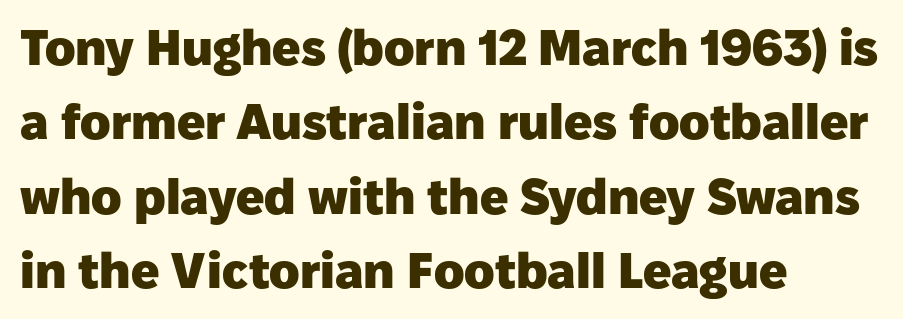
{"serif": "no", "italic": "no", "bold": "yes", "weight": "heavy", "width": "normal", "stroke_contrast": "low", "x_height": "medium", "monospaced": "no", "underline": "no", "align": "left", "line_spacing": "normal", "line_spacing_ratio": 1.49, "letter_spacing": "normal", "letter_spacing_em": 0.0, "glyph_px": 50}
